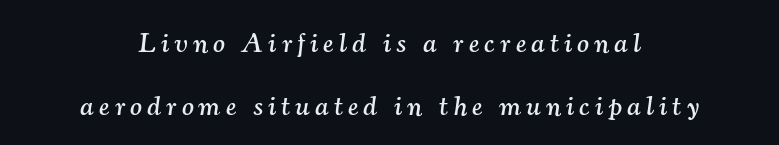
The image shows 28 px serif type, italic (leaning right); set centered, loose line spacing (2.26x), not underlined; medium stroke contrast and a small x-height.
